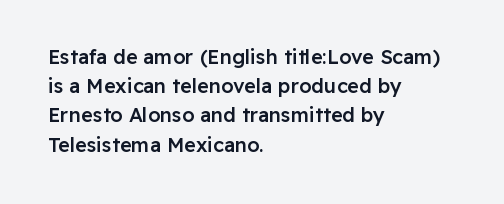
The image shows 20 px text type, upright; set left-aligned, normal line spacing (1.46x), normal letter spacing, not underlined.
